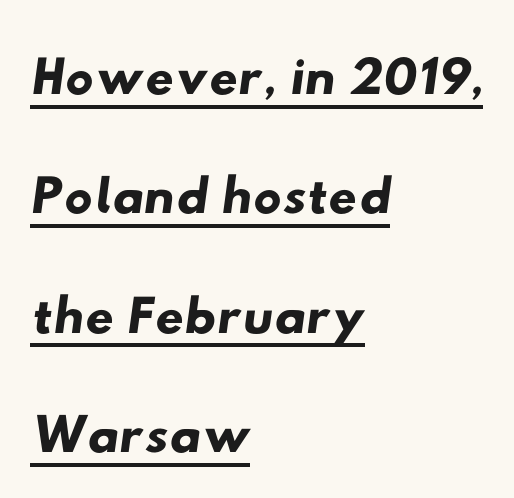
{"serif": "no", "width": "wide", "stroke_contrast": "low", "x_height": "small", "monospaced": "no", "underline": "yes", "align": "left", "line_spacing": "normal", "line_spacing_ratio": 1.51, "letter_spacing": "normal", "letter_spacing_em": 0.0, "glyph_px": 79}
